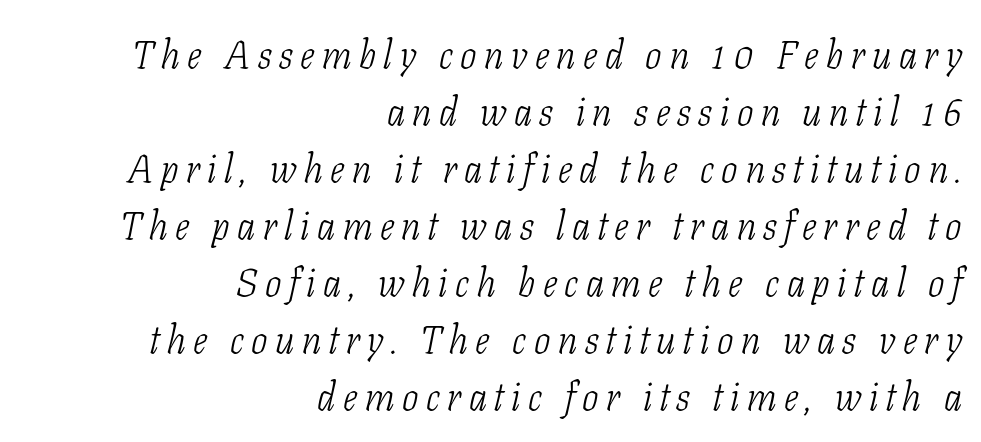
The image shows 39 px light, condensed serif type, italic (leaning right); set right-aligned, normal line spacing (1.46x), not underlined; low stroke contrast and a medium x-height.
